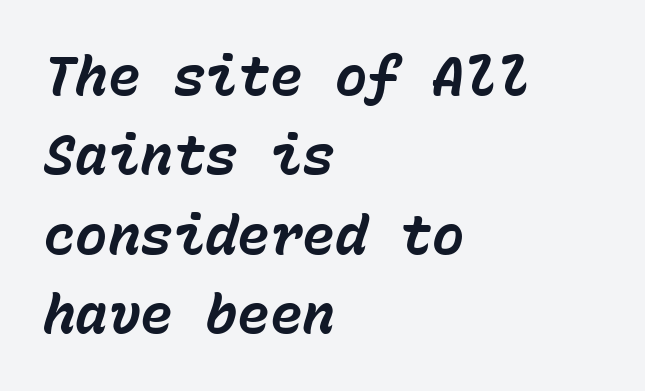
The image shows 54 px bold type, italic (leaning right), monospaced; set left-aligned, normal line spacing (1.47x), normal letter spacing, not underlined; low stroke contrast and a medium x-height.
